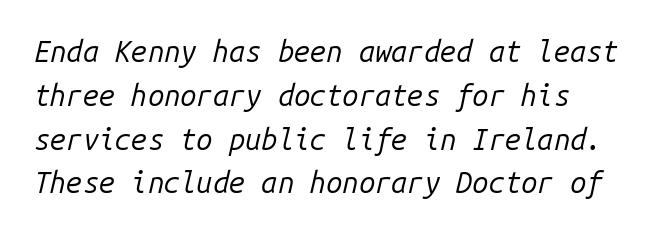
The image shows 29 px regular-weight type, italic (leaning right), monospaced; set left-aligned, normal line spacing (1.51x), normal letter spacing, not underlined; low stroke contrast and a medium x-height.
